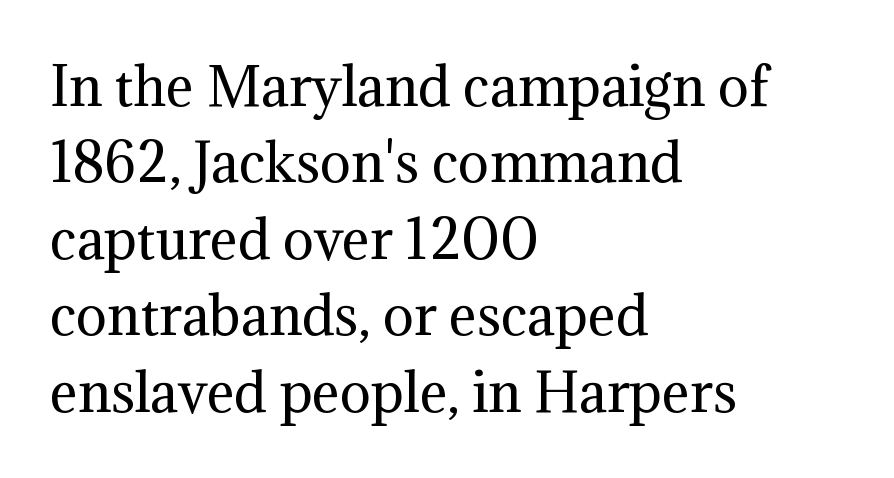
{"serif": "yes", "italic": "no", "bold": "no", "weight": "regular", "width": "normal", "stroke_contrast": "medium", "x_height": "medium", "monospaced": "no", "underline": "no", "align": "left", "line_spacing": "normal", "line_spacing_ratio": 1.47, "letter_spacing": "normal", "letter_spacing_em": 0.0, "glyph_px": 52}
